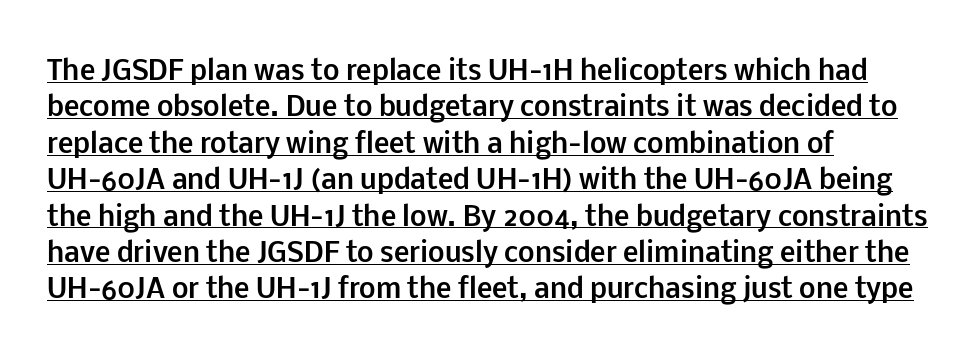
Layout note: lines flush left. Thick stems and heavy bowls — unmistakably bold. Between one letter and the next there's only the usual sliver of space. Each line of the rendering has a horizontal stroke beneath the glyphs. Students, observe: this is what conventionally led text looks like. This is roman type, the default non-slanted kind.
